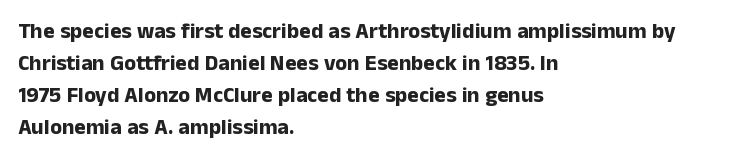
{"italic": "no", "bold": "yes", "underline": "no", "align": "left", "line_spacing": "normal", "line_spacing_ratio": 1.46, "letter_spacing": "normal", "letter_spacing_em": 0.0, "glyph_px": 22}
